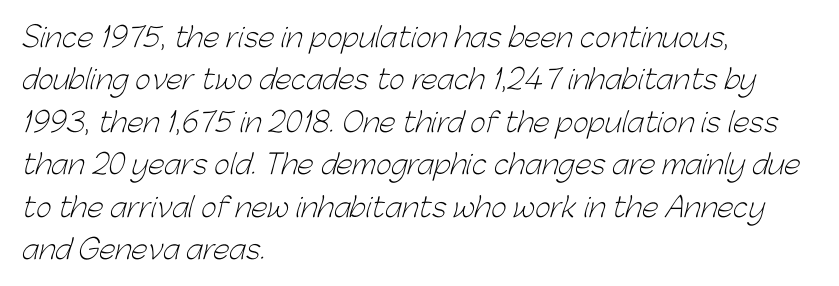
The image shows 27 px text type; set left-aligned, normal line spacing (1.57x), normal letter spacing, not underlined.
